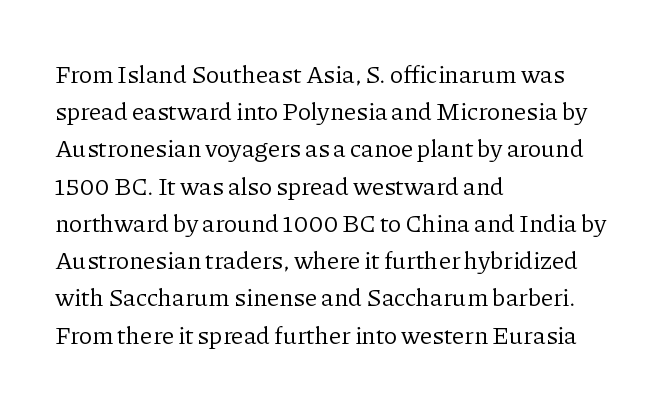
Q: Is the text bold? A: No.
Q: Is the text italic (slanted)? A: No, it is upright.
Q: Is the text underlined? A: No.
Q: How is the paragraph aligned? A: Left-aligned.
Q: Is the spacing between letters normal or unusually wide? A: Normal.
Q: Is the spacing between lines tight, normal or loose? A: Normal.
